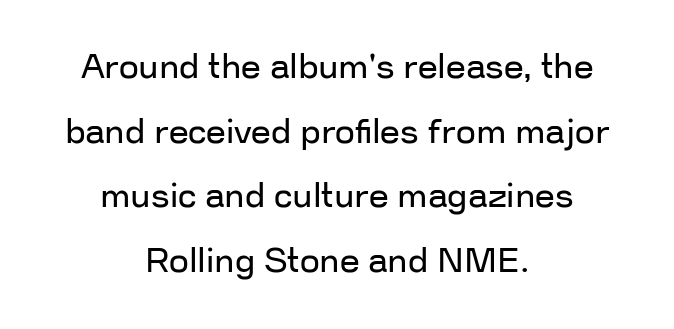
The image shows 35 px regular-weight sans-serif type, upright; set centered, line spacing 1.85x, normal letter spacing, not underlined; low stroke contrast and a medium x-height.
